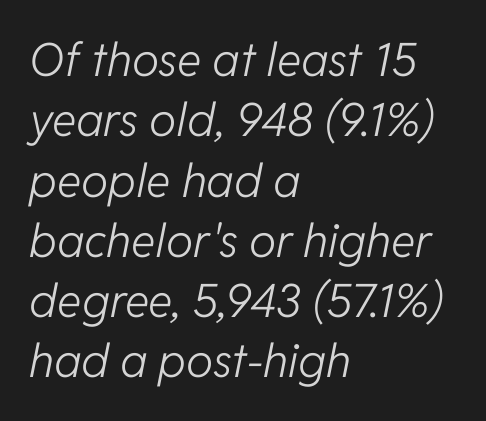
Q: Is the text bold? A: No.
Q: Is the text italic (slanted)? A: Yes, it leans right by about 11 degrees.
Q: Is the text underlined? A: No.
Q: How is the paragraph aligned? A: Left-aligned.
Q: Is the spacing between letters normal or unusually wide? A: Normal.
Q: Is the spacing between lines tight, normal or loose? A: Normal.
Q: Width (condensed, normal, or wide)? A: Normal.
Q: Stroke contrast? A: Low.
Q: x-height? A: Medium.
Q: Monospaced? A: No.
